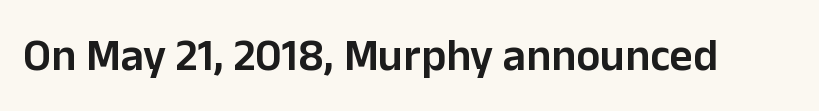
The type is set solid horizontally, with unmodified tracking. Each letter keeps its own natural width here, so spacing adapts to shape. Nope, not italic — everything's standing straight. This is moderately heavy type, rendered in semibold.
